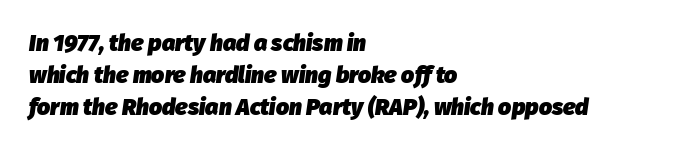
The zone under the glyphs is completely vacant. This sample is left-justified, so line endings fall wherever the words run out. A dark, heavy texture on the line: the type is bold. Tall strokes in this sample are angled rather than plumb. Successive baselines arrive at the customary interval. Words appear dense and cohesive because spacing is normal.
